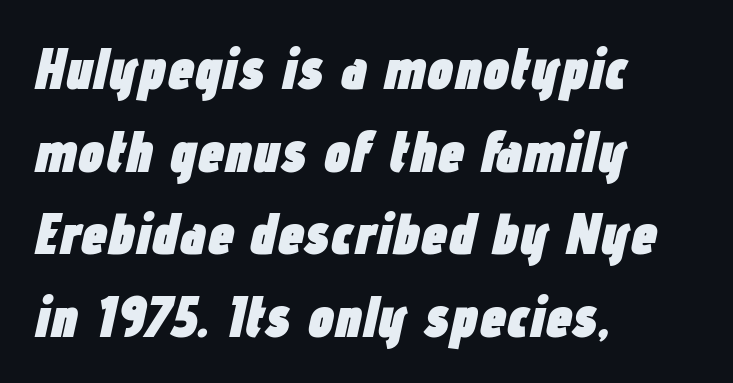
{"italic": "yes", "lean": "right", "slant_degrees": 12, "bold": "yes", "weight": "heavy", "width": "condensed", "stroke_contrast": "low", "x_height": "medium", "monospaced": "no", "underline": "no", "align": "left", "line_spacing": "normal", "line_spacing_ratio": 1.4, "letter_spacing": "normal", "letter_spacing_em": 0.0, "glyph_px": 59}
